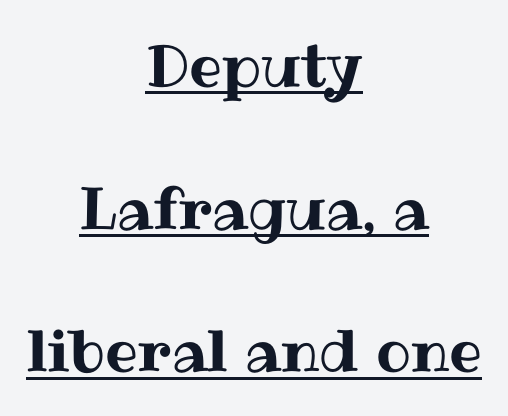
Short and long lines alike share a common midpoint. Compared with undecorated copy, this sample adds a rule below the words. Rendered with straight, roman letterforms. Standard letterfit; no display-style spreading of the glyphs. These lines stand farther apart than default settings would place them.
